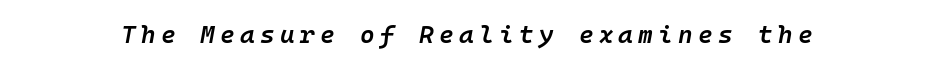
Q: Is the text bold? A: Semi-bold.
Q: Is the text italic (slanted)? A: Yes, it leans right by about 10 degrees.
Q: Is the text underlined? A: No.
Q: Is the spacing between letters normal or unusually wide? A: Unusually wide.
